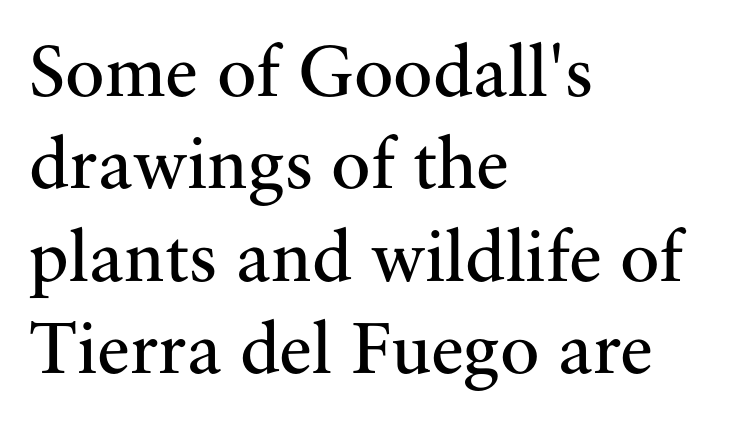
{"serif": "yes", "italic": "no", "bold": "no", "weight": "regular", "width": "normal", "stroke_contrast": "medium", "x_height": "small", "monospaced": "no", "underline": "no", "align": "left", "line_spacing": "normal", "line_spacing_ratio": 1.25, "letter_spacing": "normal", "letter_spacing_em": 0.0, "glyph_px": 74}
